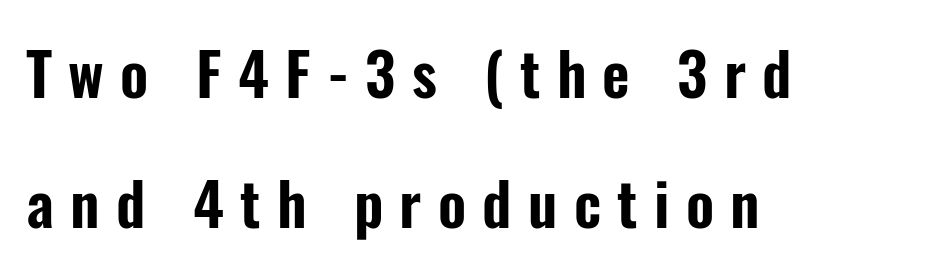
Horizontal alignment here is leftward, the default for most running prose. Varying glyph widths throughout — classic text-font behaviour. Whoever set this chose breathing room over compactness in the vertical rhythm. The space beneath each line is pristine and unruled.
